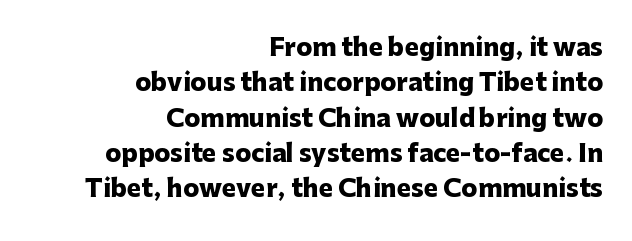
The rag falls on the left side of this text block. Anything drawn beneath the words? Only blank space. Caption: bold face, heavy strokes. Ascenders rise straight up at ninety degrees. Default kerning and tracking; the words read as compact shapes. Vertically, the passage feels balanced, rows spaced as you'd expect.
